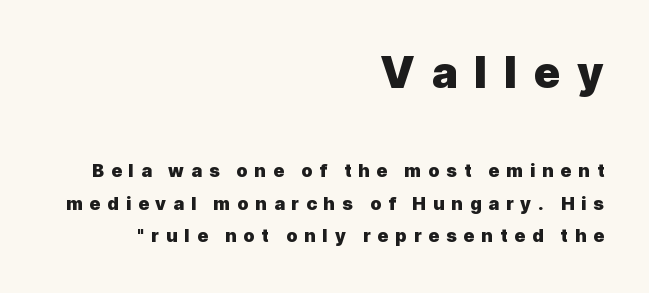
{"serif": "no", "italic": "no", "bold": "yes", "weight": "heavy", "width": "normal", "x_height": "medium", "monospaced": "no", "underline": "no", "align": "right", "line_spacing_ratio": 1.8, "letter_spacing": "wide", "letter_spacing_em": 0.38, "larger_block": "first", "size_ratio": 2.44, "glyph_px": 44}
